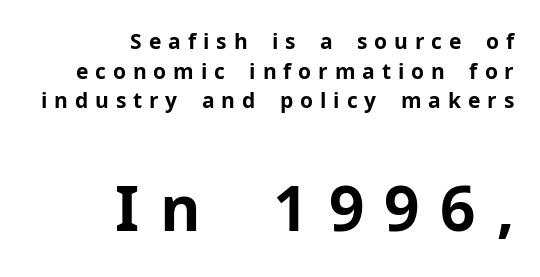
Size contrast runs from small at the top to large at the bottom. Strong, thick strokes mark this as bold type. In terms of letterform style, serifs are entirely absent. A typesetter would call this heavily tracked-out type. Spacing verdict: proportional, widths tailored to each character. Posture: straight, roman, zero tilt.
